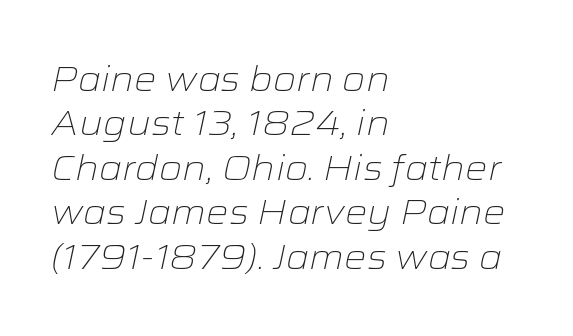
Q: Is the text bold? A: No.
Q: Is the text italic (slanted)? A: Yes, it leans right by about 12 degrees.
Q: Is the text underlined? A: No.
Q: How is the paragraph aligned? A: Left-aligned.
Q: Is the spacing between letters normal or unusually wide? A: Normal.
Q: Is the spacing between lines tight, normal or loose? A: Normal.
Q: Width (condensed, normal, or wide)? A: Wide.
Q: Stroke contrast? A: Low.
Q: x-height? A: Medium.
Q: Monospaced? A: No.
